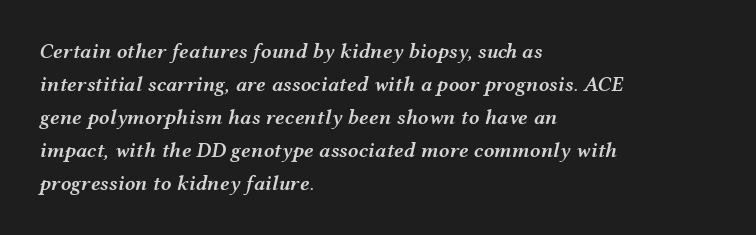
{"italic": "yes", "lean": "right", "slant_degrees": 12, "bold": "semi", "underline": "no", "align": "left", "line_spacing": "normal", "line_spacing_ratio": 1.57, "letter_spacing": "normal", "letter_spacing_em": 0.0, "glyph_px": 21}
